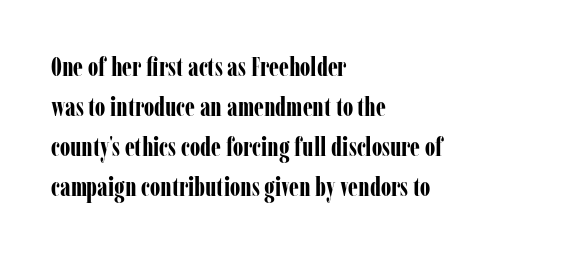
The image shows 26 px bold type, upright; set left-aligned, normal line spacing (1.54x), normal letter spacing, not underlined.
